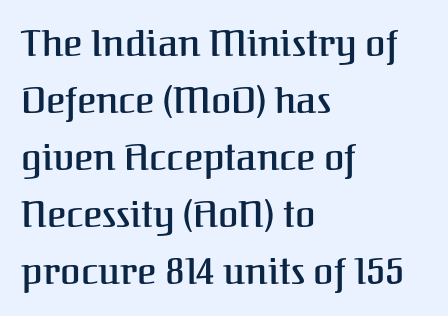
Q: Is the text italic (slanted)? A: No, it is upright.
Q: Is the typeface a serif or a sans-serif typeface? A: Serif.
Q: Is the text underlined? A: No.
Q: How is the paragraph aligned? A: Left-aligned.
Q: Is the spacing between letters normal or unusually wide? A: Normal.
Q: Is the spacing between lines tight, normal or loose? A: Normal.
Q: Width (condensed, normal, or wide)? A: Normal.
Q: Stroke contrast? A: Medium.
Q: x-height? A: Medium.
Q: Monospaced? A: No.
